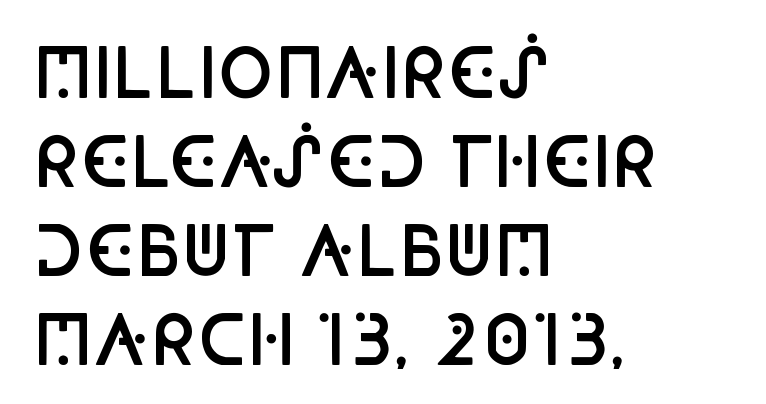
The image shows 67 px semibold, condensed sans-serif type, upright; set left-aligned, normal line spacing (1.33x), normal letter spacing, not underlined; low stroke contrast and a large x-height.
